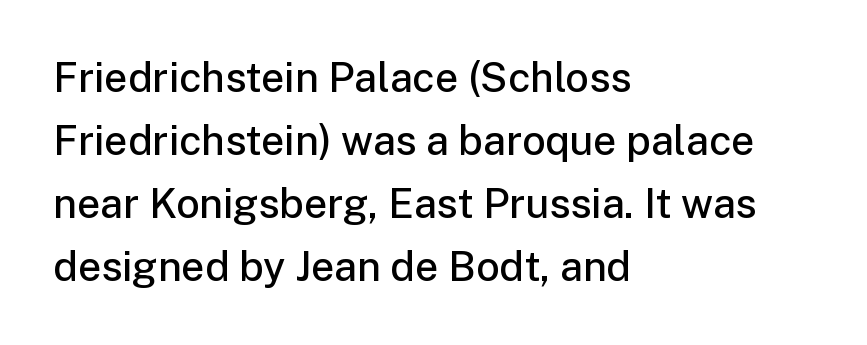
The image shows 41 px semibold sans-serif type, upright; set left-aligned, normal line spacing (1.54x), normal letter spacing, not underlined; low stroke contrast and a medium x-height.
